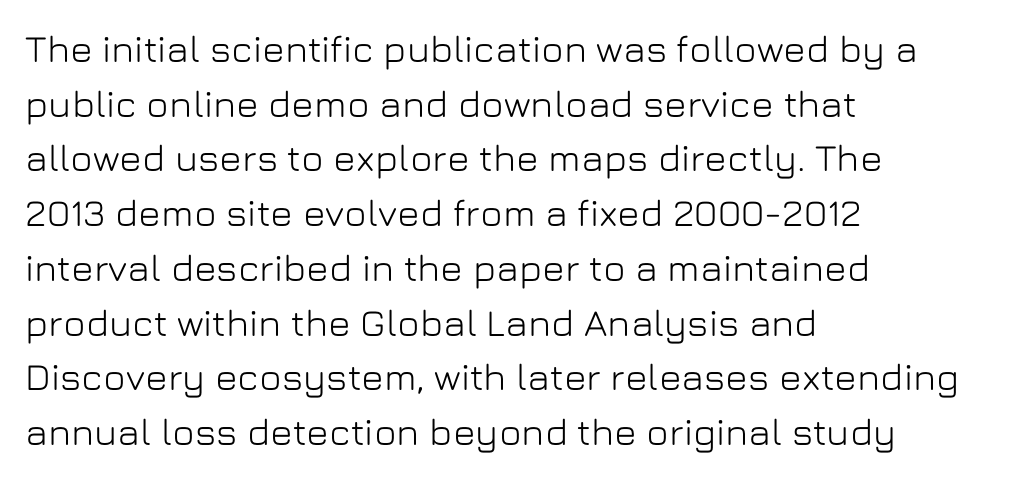
{"serif": "no", "italic": "no", "width": "normal", "stroke_contrast": "low", "x_height": "medium", "monospaced": "no", "underline": "no", "align": "left", "line_spacing": "normal", "line_spacing_ratio": 1.44, "letter_spacing": "normal", "letter_spacing_em": 0.0, "glyph_px": 38}
